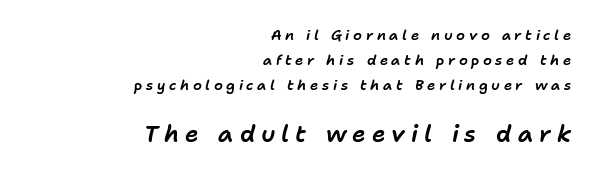
{"italic": "yes", "lean": "right", "slant_degrees": 11, "underline": "no", "align": "right", "line_spacing_ratio": 1.77, "letter_spacing": "wide", "letter_spacing_em": 0.26, "larger_block": "second", "size_ratio": 1.64, "glyph_px": 23}
